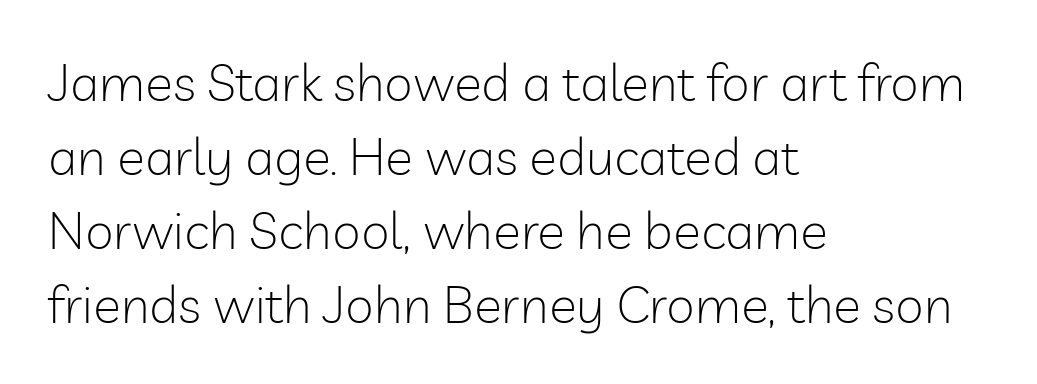
Is this a sans? Yes — the strokes have no serifs. You could not count columns in this text — the font is proportionally spaced. Nothing unusual about the tracking: characters are spaced as the font intends. The leading is moderate, giving the passage an even texture.
